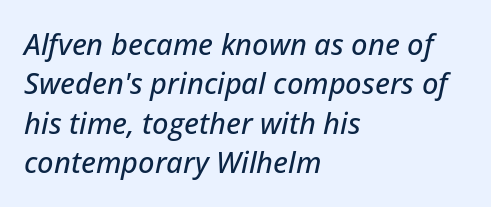
The image shows 29 px text type, italic (leaning right); set left-aligned, normal line spacing (1.36x), normal letter spacing, not underlined; low stroke contrast and a medium x-height.
